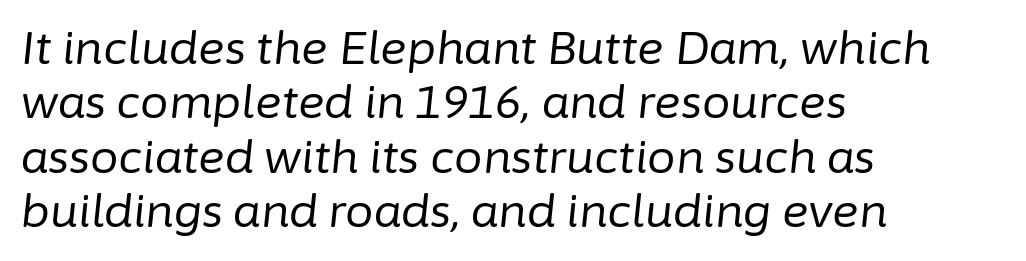
The image shows 45 px regular-weight type, italic (leaning right); set left-aligned, line spacing 1.21x, normal letter spacing, not underlined; low stroke contrast and a medium x-height.
